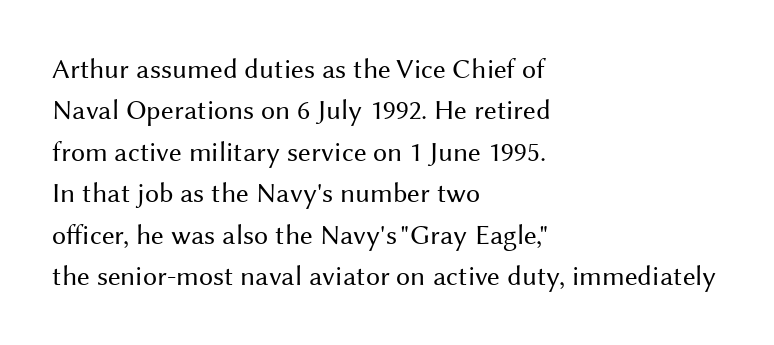
{"serif": "no", "italic": "no", "bold": "no", "weight": "regular", "width": "normal", "stroke_contrast": "medium", "x_height": "medium", "monospaced": "no", "underline": "no", "align": "left", "line_spacing": "normal", "line_spacing_ratio": 1.48, "letter_spacing": "normal", "letter_spacing_em": 0.0, "glyph_px": 28}
